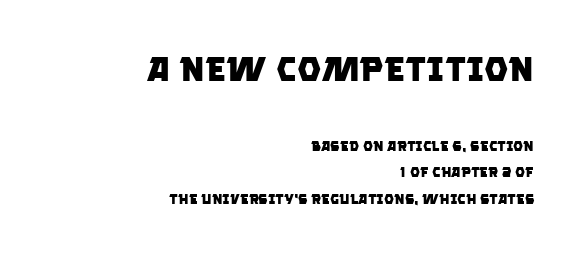
The gap between lines stays unmarked. The sample has been set heavy, in full bold. Which margin do the lines hug? The right one — the left edge is uneven. Nobody touched the tracking dial on this one.
